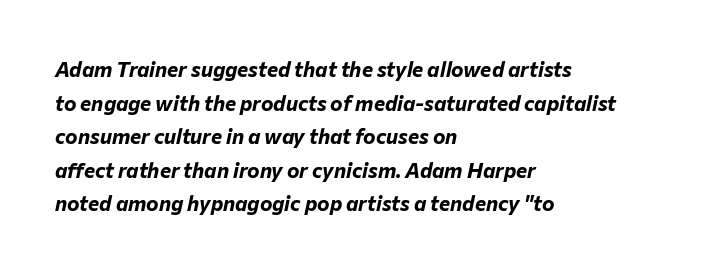
The image shows 21 px bold type, italic (leaning right); set left-aligned, normal line spacing (1.6x), normal letter spacing, not underlined.
